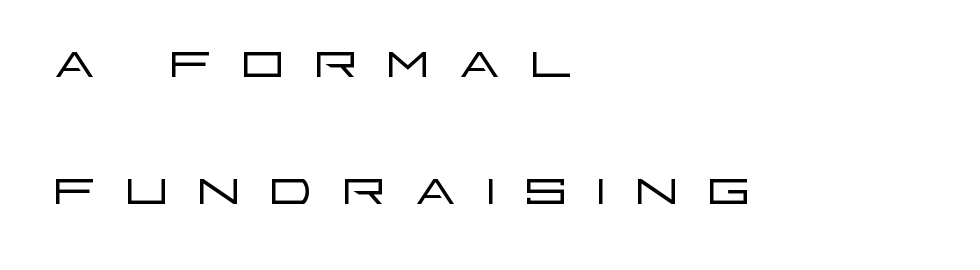
The horizontal fit of the characters is loose and conspicuously gappy. A sans-serif font was chosen for this passage. The type sits square on the baseline with zero lean. Do the characters align in a grid? No, the font is proportional. Which margin do the lines hug? The left one — the right edge is uneven.
